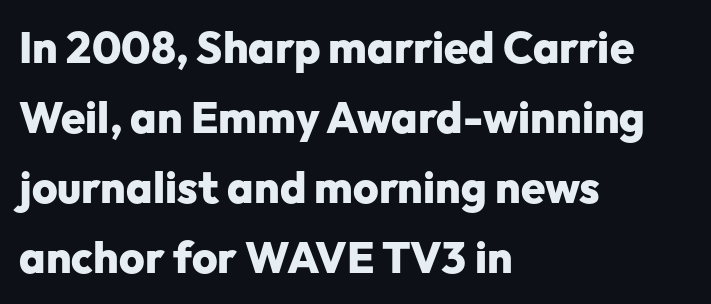
{"serif": "no", "italic": "no", "bold": "yes", "weight": "heavy", "width": "normal", "stroke_contrast": "low", "x_height": "medium", "monospaced": "no", "underline": "no", "align": "left", "line_spacing": "normal", "line_spacing_ratio": 1.59, "letter_spacing": "normal", "letter_spacing_em": 0.0, "glyph_px": 44}
